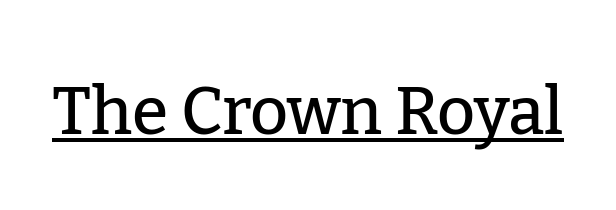
Every character sits straight up, as roman type does. Serifs: yes, visible at the terminals of the letterforms. Underlined type. Nobody touched the tracking dial on this one.
